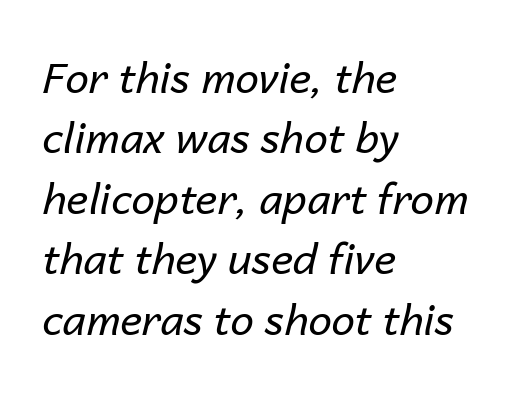
Q: Is the text bold? A: No.
Q: Is the text italic (slanted)? A: Yes, it leans right by about 14 degrees.
Q: Is the text underlined? A: No.
Q: How is the paragraph aligned? A: Left-aligned.
Q: Is the spacing between letters normal or unusually wide? A: Normal.
Q: Is the spacing between lines tight, normal or loose? A: Normal.
Q: Width (condensed, normal, or wide)? A: Normal.
Q: Stroke contrast? A: Low.
Q: x-height? A: Medium.
Q: Monospaced? A: No.
